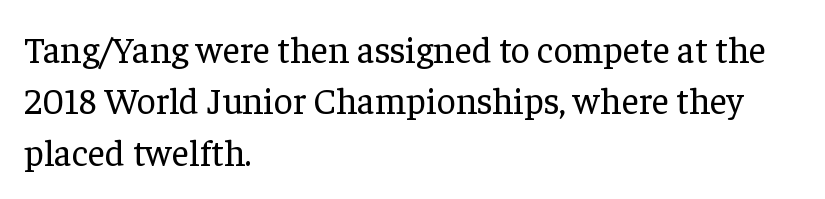
Q: Is the text bold? A: No.
Q: Is the text italic (slanted)? A: No, it is upright.
Q: Is the typeface a serif or a sans-serif typeface? A: Serif.
Q: Is the text underlined? A: No.
Q: How is the paragraph aligned? A: Left-aligned.
Q: Is the spacing between letters normal or unusually wide? A: Normal.
Q: Is the spacing between lines tight, normal or loose? A: Normal.
Q: Width (condensed, normal, or wide)? A: Normal.
Q: Stroke contrast? A: Low.
Q: x-height? A: Medium.
Q: Monospaced? A: No.
